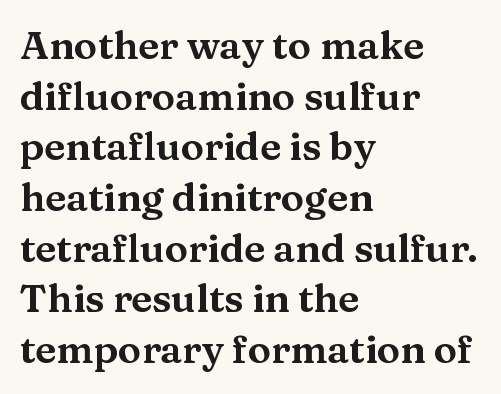
The image shows 39 px wide serif type, upright; set left-aligned, normal line spacing (1.3x), normal letter spacing, not underlined; medium stroke contrast and a medium x-height.
